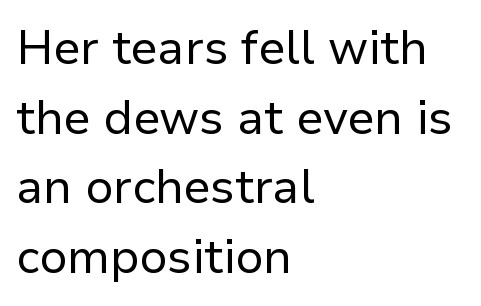
Examine the stroke ends and you'll find no serifs. The gap between lines stays unmarked. The font is comparable to plain body text, perhaps lighter. Varying glyph widths throughout — classic text-font behaviour. Left-aligned paragraph, ragged on the right.
